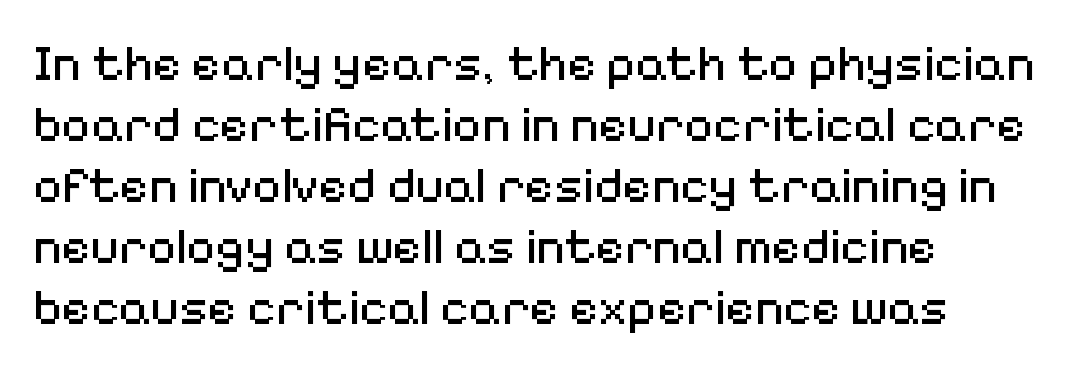
The image shows 50 px regular-weight sans-serif type, upright; set left-aligned, line spacing 1.22x, normal letter spacing, not underlined; medium stroke contrast and a medium x-height.
